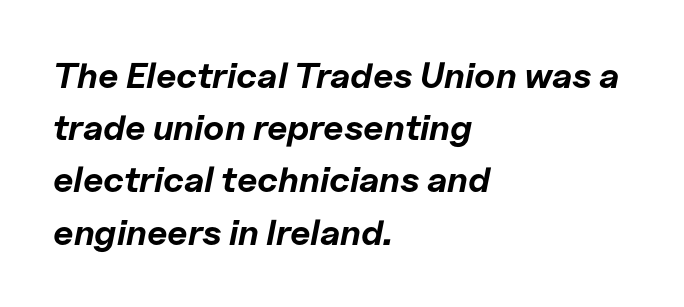
The image shows 36 px bold type, italic (leaning right); set left-aligned, normal line spacing (1.45x), normal letter spacing, not underlined; low stroke contrast and a medium x-height.
